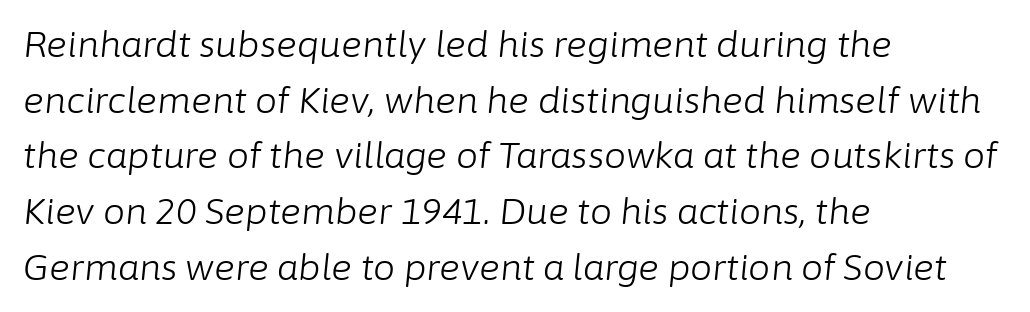
The image shows 35 px light type, italic (leaning right); set left-aligned, normal line spacing (1.59x), normal letter spacing, not underlined; low stroke contrast and a medium x-height.
